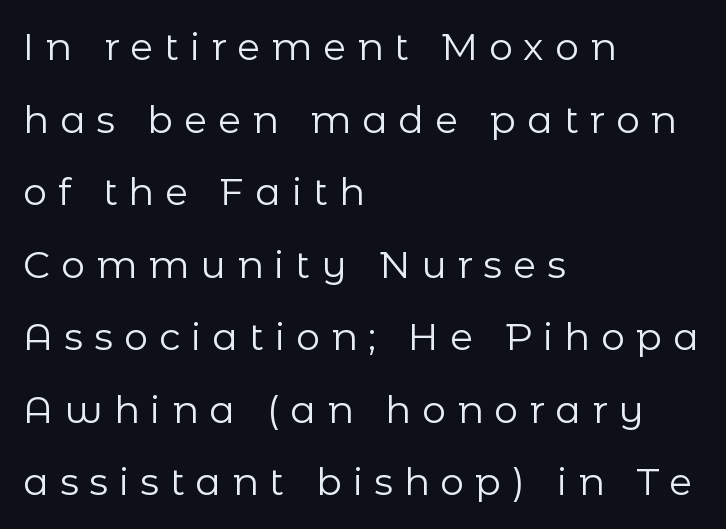
{"serif": "no", "italic": "no", "bold": "no", "weight": "regular", "width": "normal", "stroke_contrast": "low", "x_height": "medium", "monospaced": "no", "underline": "no", "align": "left", "line_spacing": "loose", "line_spacing_ratio": 1.91, "letter_spacing": "wide", "letter_spacing_em": 0.29, "glyph_px": 38}
